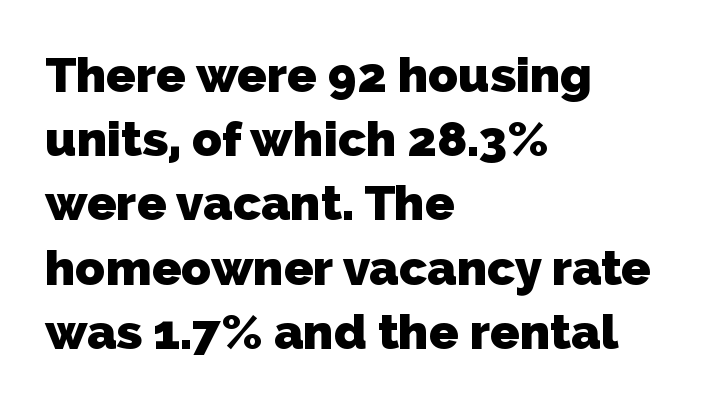
The image shows 49 px heavy sans-serif type; set left-aligned, normal line spacing (1.31x), normal letter spacing, not underlined; low stroke contrast and a medium x-height.
